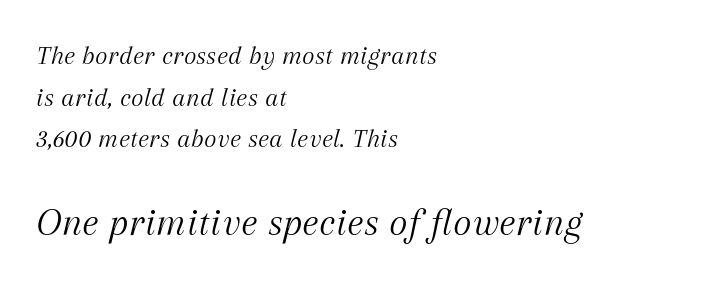
Q: Is the text bold? A: No.
Q: Is the text italic (slanted)? A: Yes, it leans right by about 12 degrees.
Q: Is the typeface a serif or a sans-serif typeface? A: Serif.
Q: Is the text underlined? A: No.
Q: How is the paragraph aligned? A: Left-aligned.
Q: Is the spacing between letters normal or unusually wide? A: Normal.
Q: Is the spacing between lines tight, normal or loose? A: Normal.
Q: Which block of text is set in a larger size, the first (top) or the second (bottom)? A: The second (bottom) one.
Q: Width (condensed, normal, or wide)? A: Normal.
Q: Stroke contrast? A: Medium.
Q: x-height? A: Medium.
Q: Monospaced? A: No.
